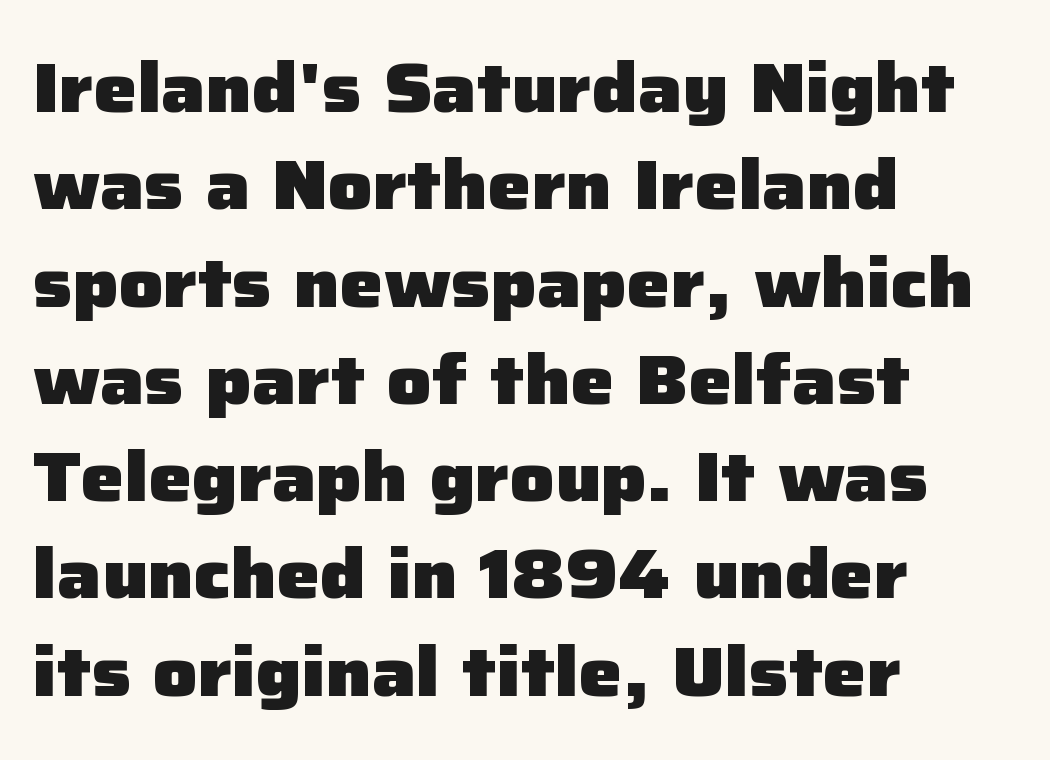
Q: Is the text bold? A: Yes.
Q: Is the text italic (slanted)? A: No, it is upright.
Q: Is the typeface a serif or a sans-serif typeface? A: Sans-serif.
Q: Is the text underlined? A: No.
Q: How is the paragraph aligned? A: Left-aligned.
Q: Is the spacing between letters normal or unusually wide? A: Normal.
Q: Is the spacing between lines tight, normal or loose? A: Normal.
Q: Width (condensed, normal, or wide)? A: Normal.
Q: Stroke contrast? A: Low.
Q: x-height? A: Medium.
Q: Monospaced? A: No.
